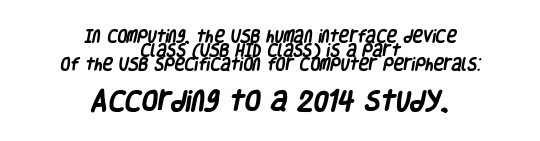
The image shows 23 px bold type; set centered, tight line spacing (1.0x), normal letter spacing, not underlined; the second (bottom) block is 1.64x larger.
